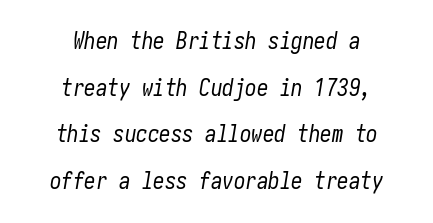
{"italic": "yes", "lean": "right", "slant_degrees": 10, "bold": "no", "underline": "no", "align": "center", "line_spacing": "loose", "line_spacing_ratio": 2.03, "letter_spacing": "normal", "letter_spacing_em": 0.0, "glyph_px": 23}
